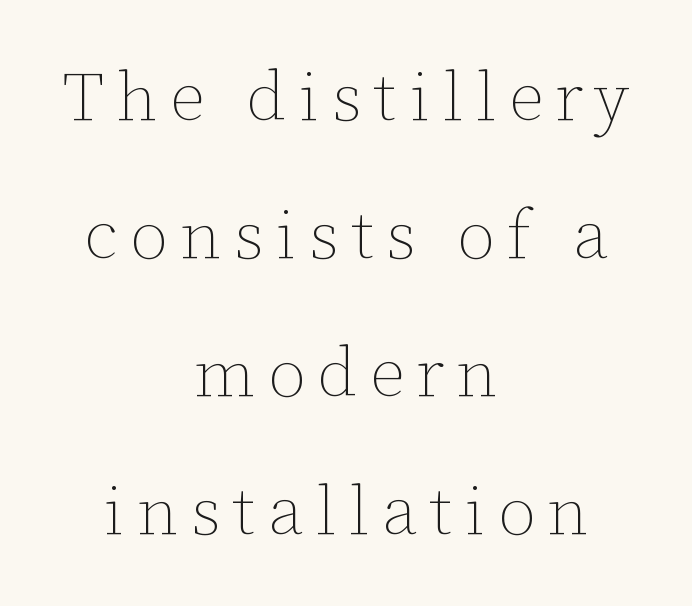
Q: Is the text bold? A: No.
Q: Is the text italic (slanted)? A: No, it is upright.
Q: Is the text underlined? A: No.
Q: How is the paragraph aligned? A: Centered.
Q: Is the spacing between lines tight, normal or loose? A: Loose.
Q: Width (condensed, normal, or wide)? A: Normal.
Q: Stroke contrast? A: Low.
Q: x-height? A: Medium.
Q: Monospaced? A: No.
